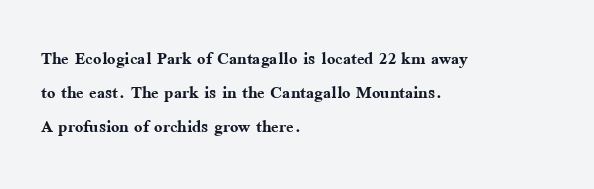
The image shows 22 px bold type, upright; set left-aligned, normal line spacing (1.55x), normal letter spacing, not underlined.
